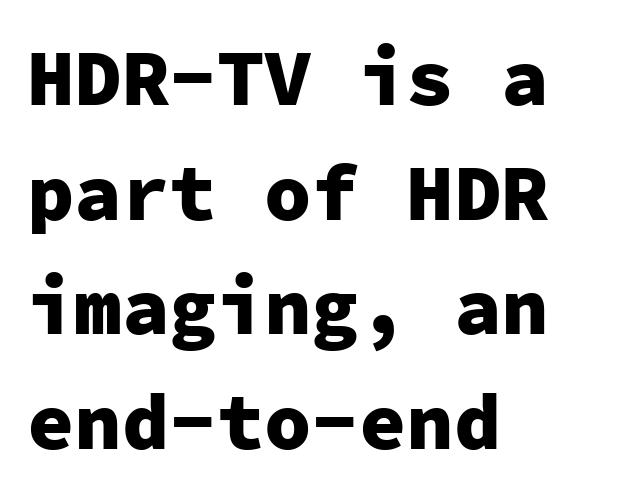
Q: Is the text bold? A: Yes.
Q: Is the text italic (slanted)? A: No, it is upright.
Q: Is the typeface a serif or a sans-serif typeface? A: Sans-serif.
Q: Is the text underlined? A: No.
Q: How is the paragraph aligned? A: Left-aligned.
Q: Is the spacing between letters normal or unusually wide? A: Normal.
Q: Is the spacing between lines tight, normal or loose? A: Normal.
Q: Width (condensed, normal, or wide)? A: Normal.
Q: Stroke contrast? A: Low.
Q: x-height? A: Medium.
Q: Monospaced? A: Yes.
